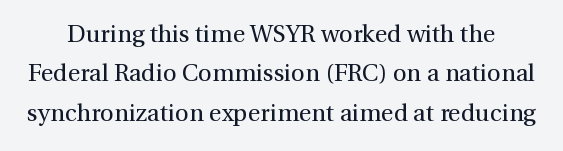
Q: Is the text bold? A: No.
Q: Is the text italic (slanted)? A: No, it is upright.
Q: Is the text underlined? A: No.
Q: Is the spacing between letters normal or unusually wide? A: Normal.
Q: Is the spacing between lines tight, normal or loose? A: Normal.
